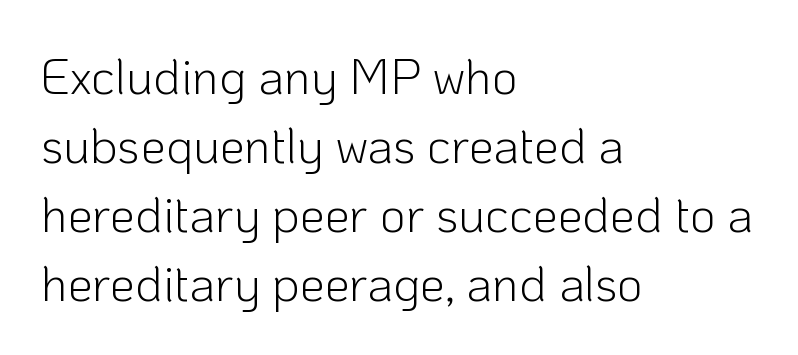
The image shows 50 px light sans-serif type, upright; set left-aligned, normal line spacing (1.38x), normal letter spacing, not underlined; low stroke contrast and a medium x-height.
